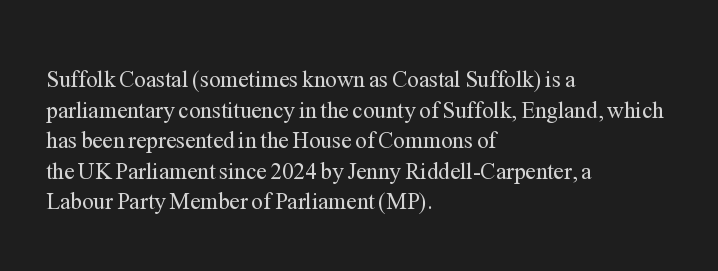
Q: Is the text bold? A: No.
Q: Is the text italic (slanted)? A: No, it is upright.
Q: Is the text underlined? A: No.
Q: How is the paragraph aligned? A: Left-aligned.
Q: Is the spacing between letters normal or unusually wide? A: Normal.
Q: Is the spacing between lines tight, normal or loose? A: Normal.
